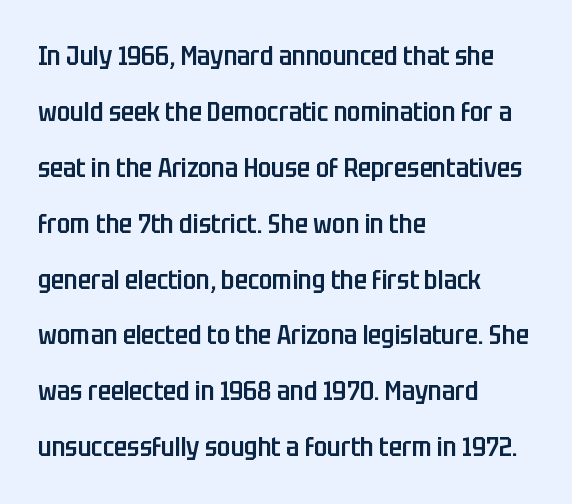
The image shows 27 px text type, upright; set left-aligned, loose line spacing (2.07x), normal letter spacing, not underlined.
